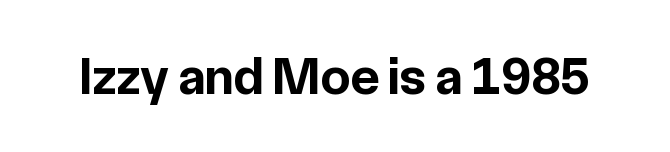
The image shows 53 px bold sans-serif type, upright; set normal letter spacing, not underlined; low stroke contrast and a medium x-height.
